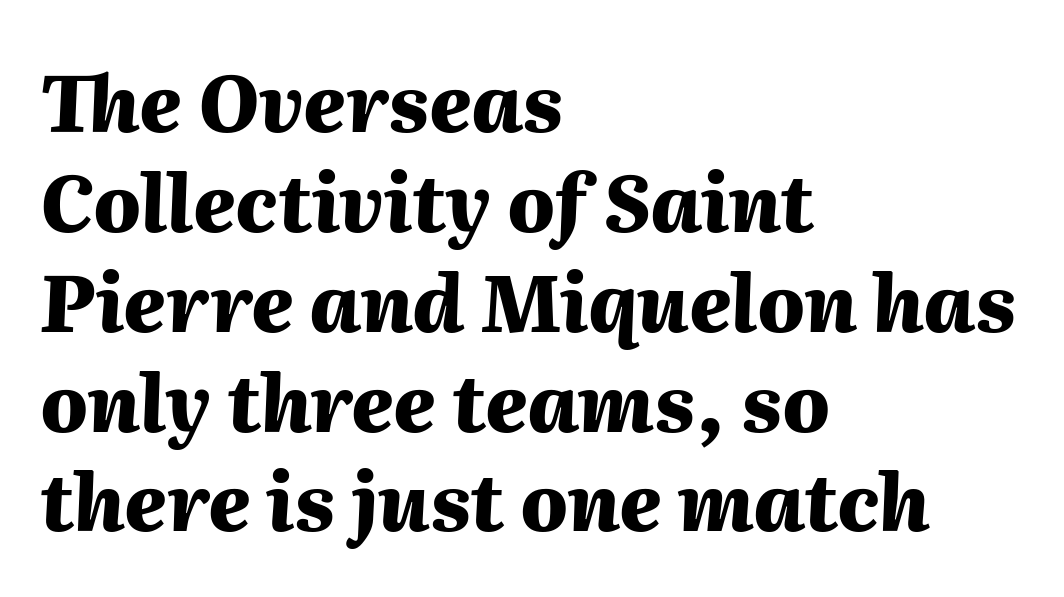
Q: Is the text bold? A: Yes.
Q: Is the text italic (slanted)? A: Yes, it leans right by about 2 degrees.
Q: Is the text underlined? A: No.
Q: How is the paragraph aligned? A: Left-aligned.
Q: Is the spacing between letters normal or unusually wide? A: Normal.
Q: Is the spacing between lines tight, normal or loose? A: Normal.
Q: Width (condensed, normal, or wide)? A: Normal.
Q: Stroke contrast? A: Medium.
Q: x-height? A: Medium.
Q: Monospaced? A: No.
